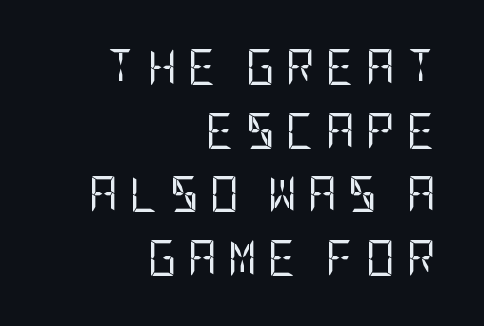
{"serif": "no", "italic": "no", "bold": "no", "weight": "regular", "width": "condensed", "stroke_contrast": "low", "x_height": "large", "underline": "no", "align": "right", "line_spacing_ratio": 1.77, "letter_spacing": "wide", "letter_spacing_em": 0.3, "glyph_px": 36}
